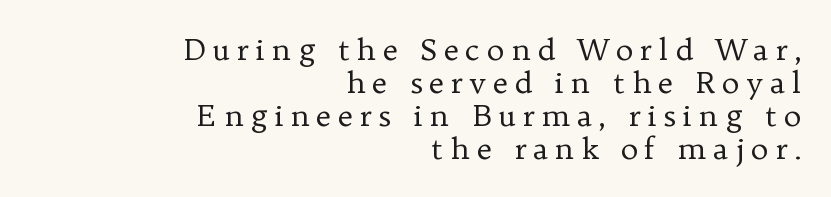
Q: Is the text bold? A: No.
Q: Is the text italic (slanted)? A: No, it is upright.
Q: Is the typeface a serif or a sans-serif typeface? A: Serif.
Q: Is the text underlined? A: No.
Q: How is the paragraph aligned? A: Right-aligned.
Q: Is the spacing between letters normal or unusually wide? A: Unusually wide.
Q: Is the spacing between lines tight, normal or loose? A: Tight.
Q: Width (condensed, normal, or wide)? A: Normal.
Q: Stroke contrast? A: Low.
Q: x-height? A: Medium.
Q: Monospaced? A: No.
